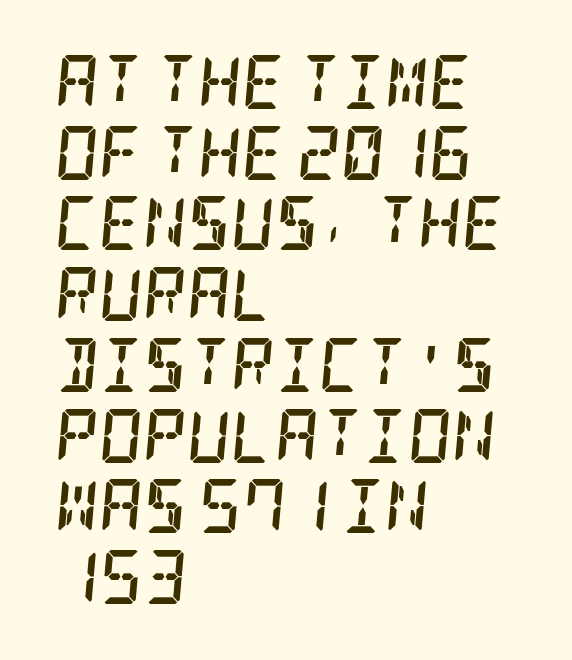
Q: Is the text bold? A: Yes.
Q: Is the text italic (slanted)? A: Yes, it leans right by about 5 degrees.
Q: Is the typeface a serif or a sans-serif typeface? A: Serif.
Q: Is the text underlined? A: No.
Q: How is the paragraph aligned? A: Left-aligned.
Q: Is the spacing between letters normal or unusually wide? A: Normal.
Q: Is the spacing between lines tight, normal or loose? A: Normal.
Q: Width (condensed, normal, or wide)? A: Condensed.
Q: Stroke contrast? A: Low.
Q: x-height? A: Large.
